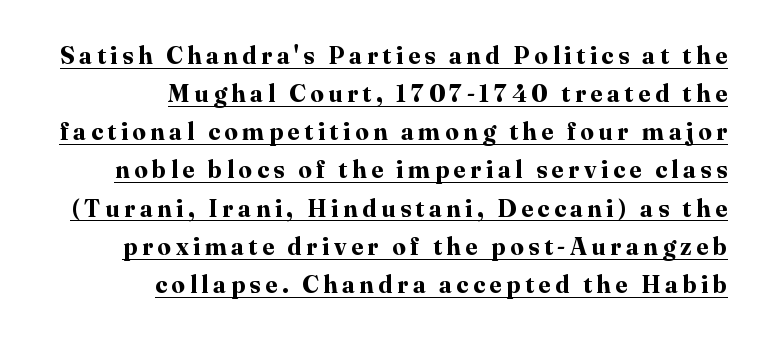
Q: Is the text bold? A: Yes.
Q: Is the text italic (slanted)? A: No, it is upright.
Q: Is the text underlined? A: Yes.
Q: How is the paragraph aligned? A: Right-aligned.
Q: Is the spacing between lines tight, normal or loose? A: Normal.
